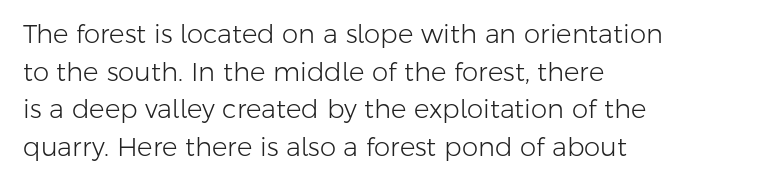
Q: Is the text bold? A: No.
Q: Is the text italic (slanted)? A: No, it is upright.
Q: Is the text underlined? A: No.
Q: How is the paragraph aligned? A: Left-aligned.
Q: Is the spacing between letters normal or unusually wide? A: Normal.
Q: Is the spacing between lines tight, normal or loose? A: Normal.
